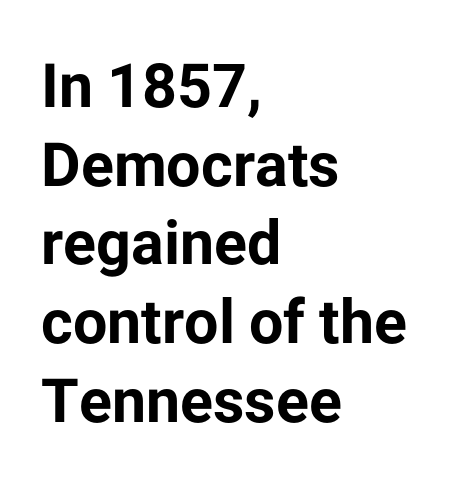
{"serif": "no", "italic": "no", "bold": "yes", "weight": "bold", "width": "normal", "stroke_contrast": "low", "x_height": "medium", "monospaced": "no", "underline": "no", "align": "left", "line_spacing": "normal", "line_spacing_ratio": 1.29, "letter_spacing": "normal", "letter_spacing_em": 0.0, "glyph_px": 61}
